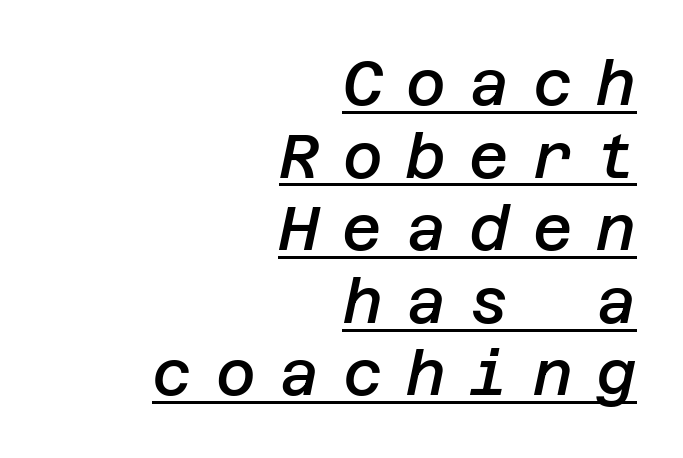
Q: Is the text bold? A: Semi-bold.
Q: Is the text italic (slanted)? A: Yes, it leans right by about 12 degrees.
Q: Is the text underlined? A: Yes.
Q: How is the paragraph aligned? A: Right-aligned.
Q: Is the spacing between letters normal or unusually wide? A: Unusually wide.
Q: Width (condensed, normal, or wide)? A: Normal.
Q: Stroke contrast? A: Low.
Q: x-height? A: Large.
